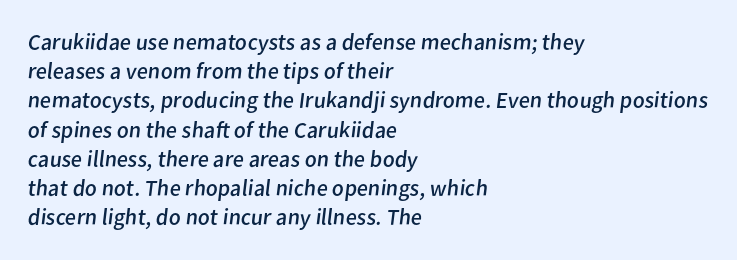
These lines keep a tight, regular rhythm from letter to letter. The weight tops out at a normal text grade. The passage is arranged the way most books set body copy — flush left. A typesetter would call this leading conventional body-copy spacing. The baseline area is clear.
